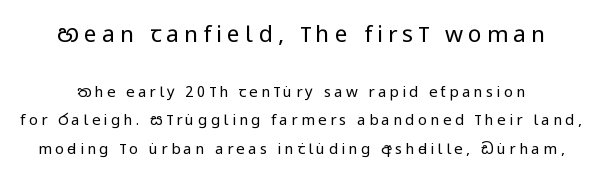
The image shows 23 px text type, upright; set loose line spacing (1.92x), unusually wide letter spacing (+0.22 em), not underlined; the first (top) block is 1.53x larger.
